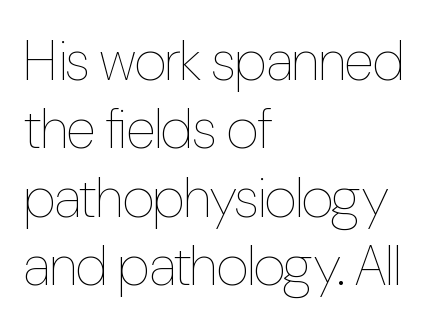
The image shows 56 px thin, condensed type, upright; set left-aligned, line spacing 1.22x, normal letter spacing, not underlined; low stroke contrast and a medium x-height.
